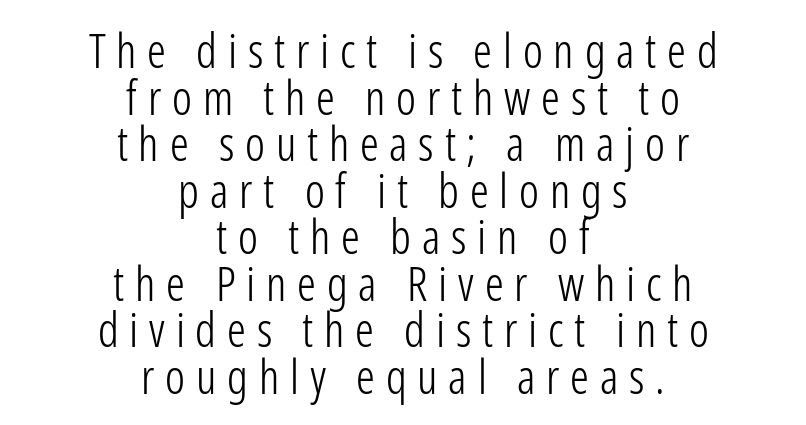
This is roman type, the default non-slanted kind. The string is rendered with underlining switched off. Regarding serifs, this sample does without them. Looks like regular typesetting: each glyph gets only the width it needs. The rag falls on both sides of this text block equally. Between one letter and the next there's a generous, obvious gap.
